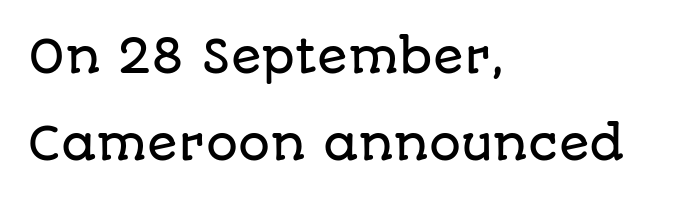
Q: Is the text italic (slanted)? A: No, it is upright.
Q: Is the typeface a serif or a sans-serif typeface? A: Sans-serif.
Q: Is the text underlined? A: No.
Q: How is the paragraph aligned? A: Left-aligned.
Q: Is the spacing between letters normal or unusually wide? A: Normal.
Q: Is the spacing between lines tight, normal or loose? A: Loose.
Q: Width (condensed, normal, or wide)? A: Normal.
Q: Stroke contrast? A: Low.
Q: x-height? A: Large.
Q: Monospaced? A: No.
